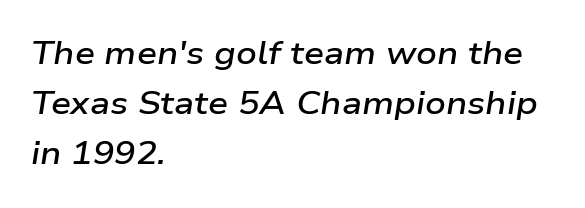
{"italic": "yes", "lean": "right", "slant_degrees": 9, "bold": "semi", "weight": "semibold", "width": "wide", "stroke_contrast": "low", "x_height": "medium", "monospaced": "no", "underline": "no", "align": "left", "line_spacing": "normal", "line_spacing_ratio": 1.57, "letter_spacing": "normal", "letter_spacing_em": 0.0, "glyph_px": 32}
